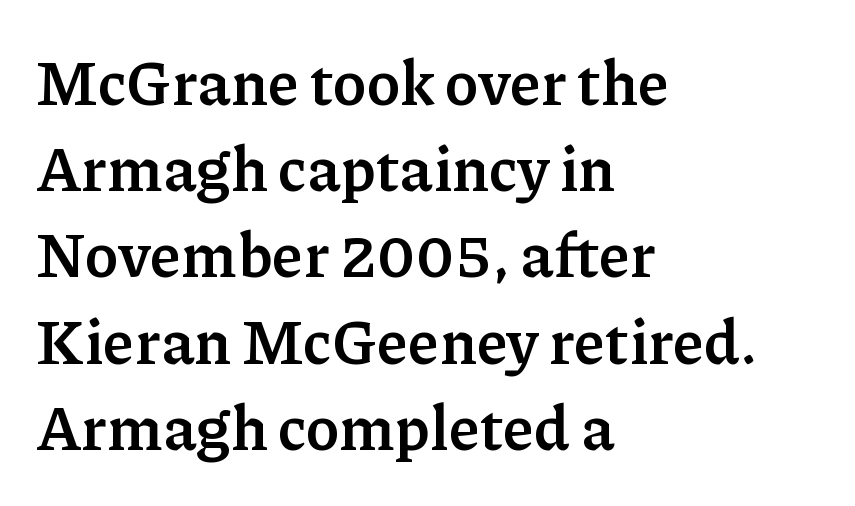
Q: Is the text bold? A: Yes.
Q: Is the text italic (slanted)? A: No, it is upright.
Q: Is the typeface a serif or a sans-serif typeface? A: Serif.
Q: Is the text underlined? A: No.
Q: How is the paragraph aligned? A: Left-aligned.
Q: Is the spacing between letters normal or unusually wide? A: Normal.
Q: Is the spacing between lines tight, normal or loose? A: Normal.
Q: Width (condensed, normal, or wide)? A: Normal.
Q: Stroke contrast? A: Low.
Q: x-height? A: Medium.
Q: Monospaced? A: No.
